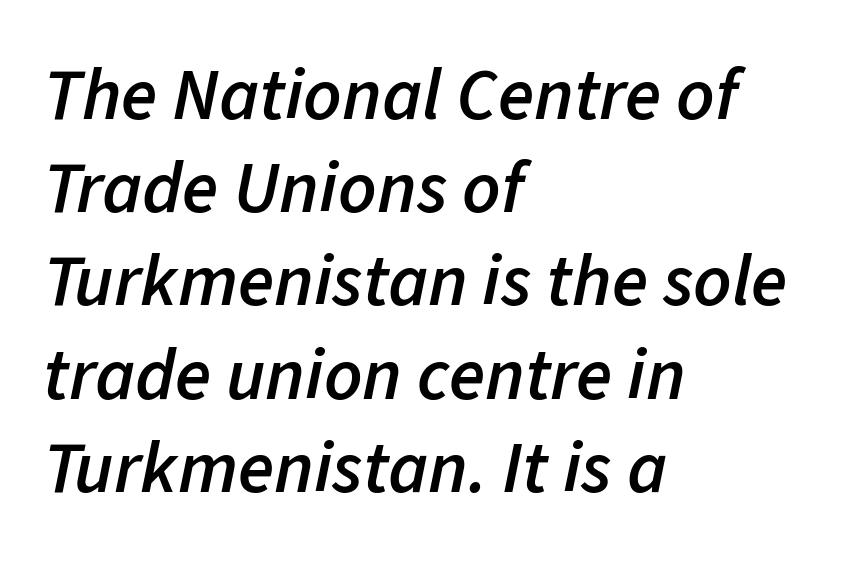
{"italic": "yes", "lean": "right", "slant_degrees": 11, "bold": "semi", "weight": "semibold", "width": "normal", "stroke_contrast": "low", "x_height": "medium", "monospaced": "no", "underline": "no", "align": "left", "line_spacing": "normal", "line_spacing_ratio": 1.26, "letter_spacing": "normal", "letter_spacing_em": 0.0, "glyph_px": 74}
